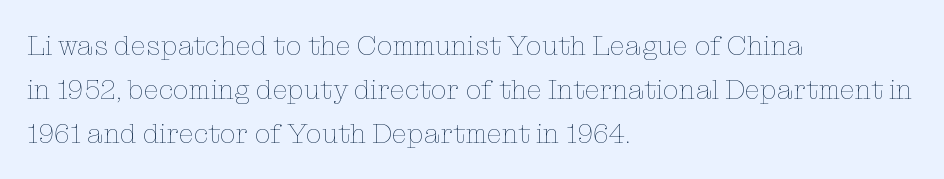
The image shows 28 px thin type, upright; set left-aligned, normal line spacing (1.57x), normal letter spacing, not underlined; low stroke contrast and a medium x-height.
